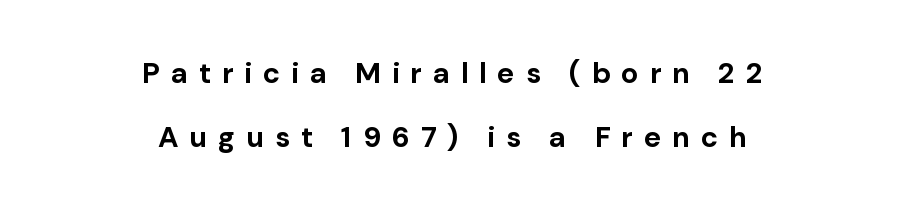
Q: Is the text bold? A: Yes.
Q: Is the text italic (slanted)? A: No, it is upright.
Q: Is the typeface a serif or a sans-serif typeface? A: Sans-serif.
Q: Is the text underlined? A: No.
Q: How is the paragraph aligned? A: Centered.
Q: Is the spacing between letters normal or unusually wide? A: Unusually wide.
Q: Is the spacing between lines tight, normal or loose? A: Loose.
Q: Width (condensed, normal, or wide)? A: Normal.
Q: Stroke contrast? A: Low.
Q: x-height? A: Medium.
Q: Monospaced? A: No.
